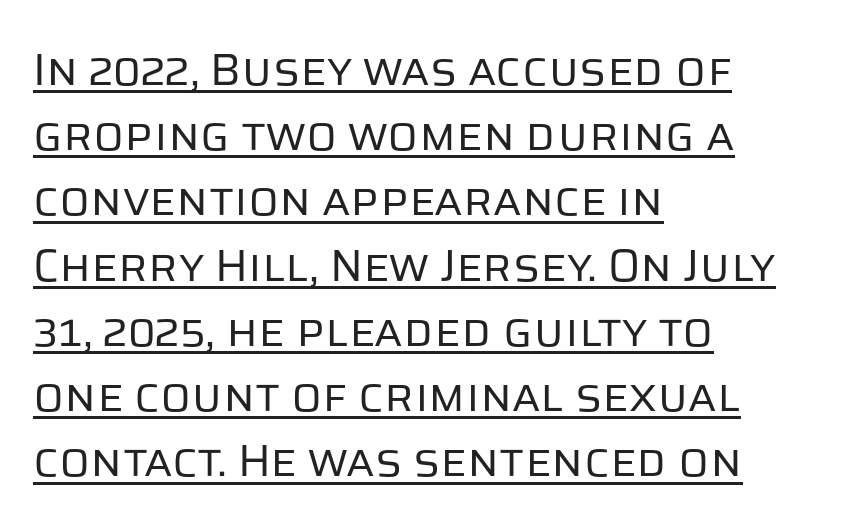
The image shows 45 px regular-weight sans-serif type, upright; set left-aligned, normal line spacing (1.45x), normal letter spacing, underlined; low stroke contrast and a large x-height.
